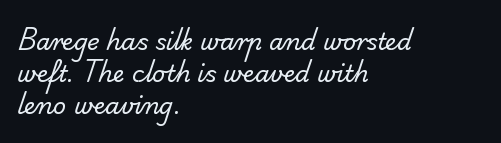
{"bold": "no", "underline": "no", "align": "left", "line_spacing": "normal", "line_spacing_ratio": 1.39, "letter_spacing": "normal", "letter_spacing_em": 0.0, "glyph_px": 23}
